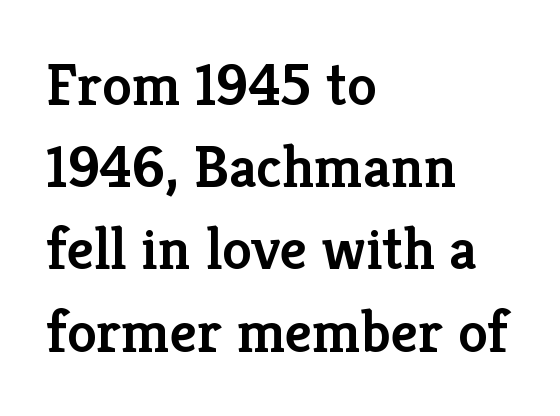
{"serif": "yes", "italic": "no", "bold": "semi", "weight": "semibold", "width": "normal", "stroke_contrast": "low", "x_height": "medium", "monospaced": "no", "underline": "no", "align": "left", "line_spacing": "normal", "line_spacing_ratio": 1.37, "letter_spacing": "normal", "letter_spacing_em": 0.0, "glyph_px": 60}
